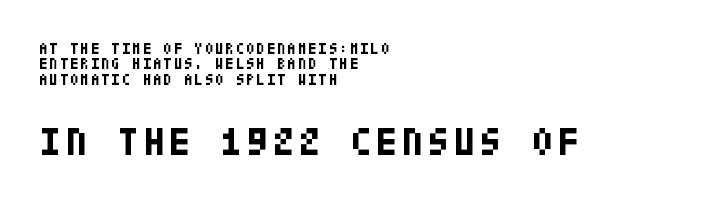
Reading down the column, the eye jumps only a short way to each next line. Classification — sans serif. The baseline area is clear. As a designer I'd log this as weight 700, bold. Compared with a centered layout, this one pins lines to the left instead.
